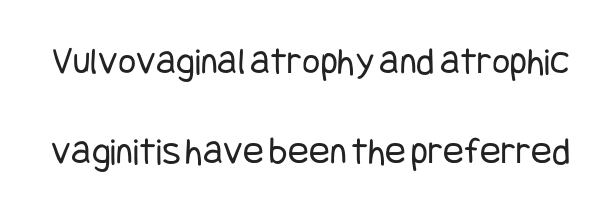
There is no visible air inserted between adjacent glyphs. Are there feet on the stems? There aren't — it's a sans. What's the leading like? Stretched, with rows far apart. Beneath every word, the page is bare. The letterforms sit at book weight or below. Nope, not italic — everything's standing straight.
